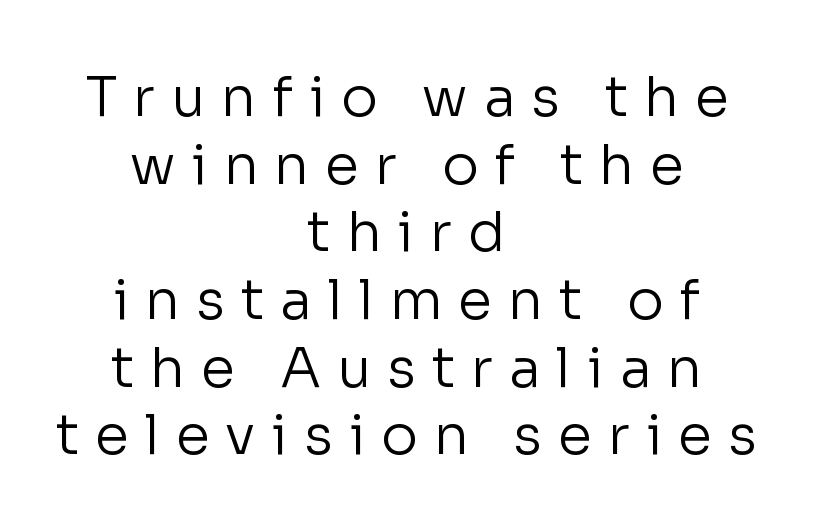
Q: Is the text bold? A: No.
Q: Is the text italic (slanted)? A: No, it is upright.
Q: Is the typeface a serif or a sans-serif typeface? A: Sans-serif.
Q: Is the text underlined? A: No.
Q: How is the paragraph aligned? A: Centered.
Q: Is the spacing between letters normal or unusually wide? A: Unusually wide.
Q: Width (condensed, normal, or wide)? A: Normal.
Q: Stroke contrast? A: Low.
Q: x-height? A: Medium.
Q: Monospaced? A: No.
